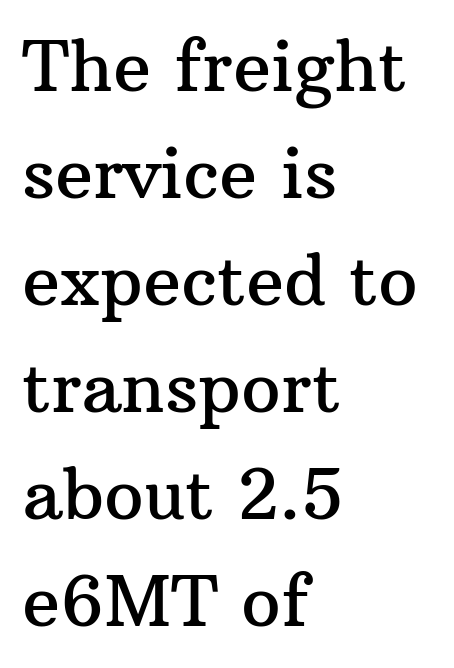
Ascenders rise straight up at ninety degrees. Caption: multi-line text, flush left, ragged right. What stands out about the letter spacing? Nothing — it is the standard amount. Stroke terminals: seriffed. The lines sit at an ordinary, default distance from one another. The string is rendered with underlining switched off.
